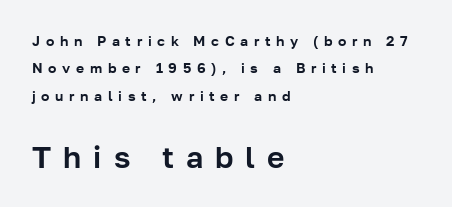
Q: Is the text italic (slanted)? A: No, it is upright.
Q: Is the typeface a serif or a sans-serif typeface? A: Sans-serif.
Q: Is the text underlined? A: No.
Q: How is the paragraph aligned? A: Left-aligned.
Q: Is the spacing between letters normal or unusually wide? A: Unusually wide.
Q: Is the spacing between lines tight, normal or loose? A: Loose.
Q: Which block of text is set in a larger size, the first (top) or the second (bottom)? A: The second (bottom) one.
Q: Width (condensed, normal, or wide)? A: Normal.
Q: Stroke contrast? A: Low.
Q: x-height? A: Medium.
Q: Monospaced? A: No.
